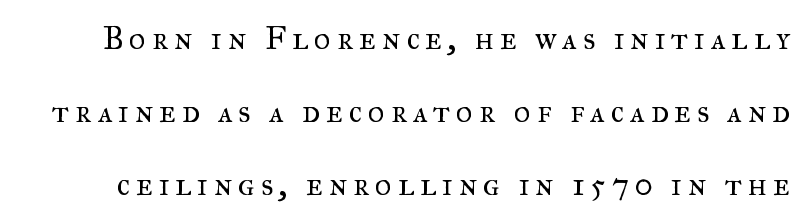
Q: Is the text bold? A: No.
Q: Is the text italic (slanted)? A: No, it is upright.
Q: Is the typeface a serif or a sans-serif typeface? A: Serif.
Q: Is the text underlined? A: No.
Q: Is the spacing between lines tight, normal or loose? A: Loose.
Q: Width (condensed, normal, or wide)? A: Normal.
Q: Stroke contrast? A: Medium.
Q: x-height? A: Small.
Q: Monospaced? A: No.
